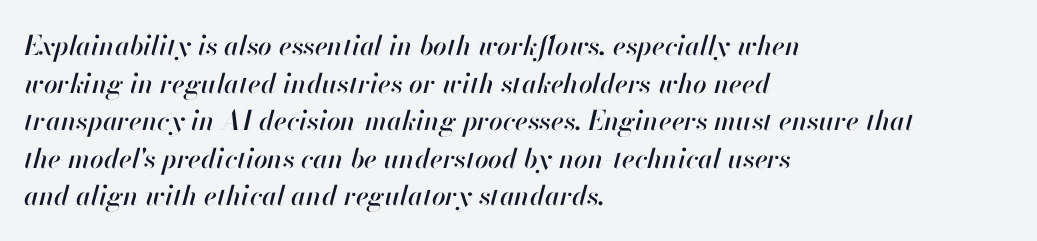
Q: Is the text italic (slanted)? A: Yes, it leans right by about 13 degrees.
Q: Is the text underlined? A: No.
Q: How is the paragraph aligned? A: Left-aligned.
Q: Is the spacing between letters normal or unusually wide? A: Normal.
Q: Is the spacing between lines tight, normal or loose? A: Normal.
